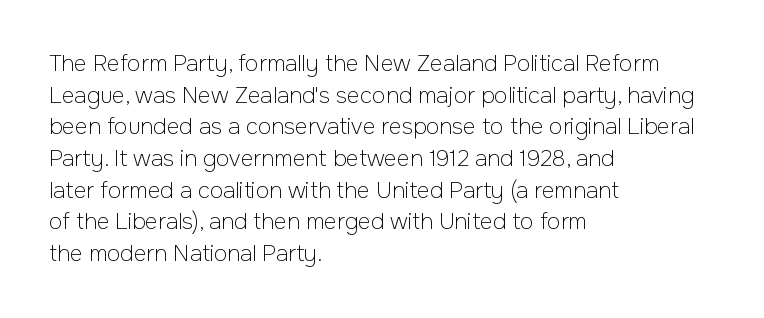
The image shows 22 px text type, upright; set left-aligned, normal line spacing (1.44x), normal letter spacing, not underlined.
